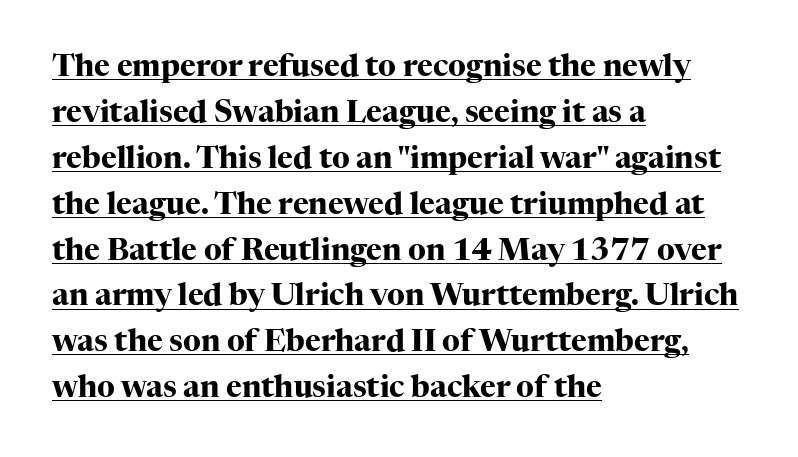
{"serif": "yes", "italic": "no", "bold": "yes", "weight": "heavy", "width": "normal", "stroke_contrast": "high", "x_height": "medium", "monospaced": "no", "underline": "yes", "align": "left", "line_spacing": "normal", "line_spacing_ratio": 1.53, "letter_spacing": "normal", "letter_spacing_em": 0.0, "glyph_px": 30}
